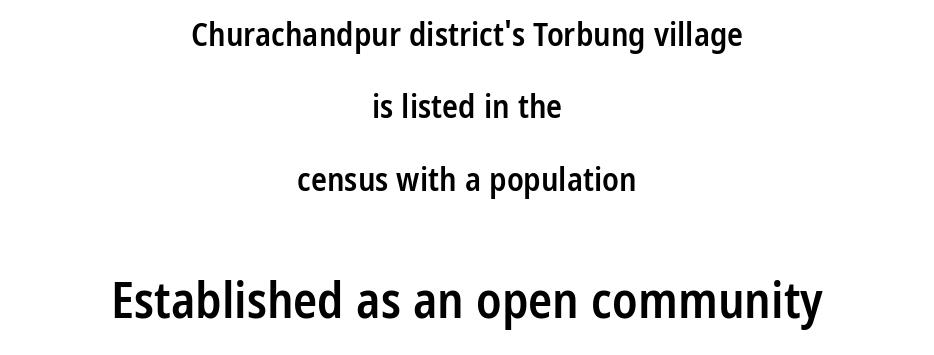
Q: Is the text bold? A: Semi-bold.
Q: Is the text italic (slanted)? A: No, it is upright.
Q: Is the typeface a serif or a sans-serif typeface? A: Sans-serif.
Q: Is the text underlined? A: No.
Q: How is the paragraph aligned? A: Centered.
Q: Is the spacing between letters normal or unusually wide? A: Normal.
Q: Is the spacing between lines tight, normal or loose? A: Loose.
Q: Which block of text is set in a larger size, the first (top) or the second (bottom)? A: The second (bottom) one.
Q: Width (condensed, normal, or wide)? A: Condensed.
Q: Stroke contrast? A: Low.
Q: x-height? A: Medium.
Q: Monospaced? A: No.
